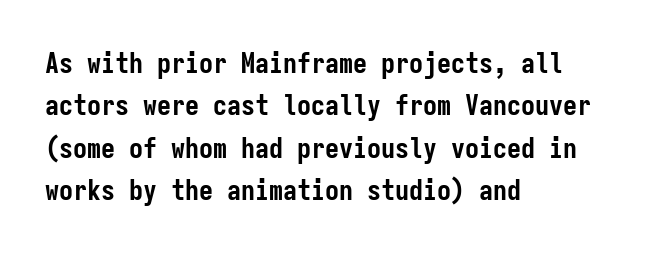
Q: Is the text bold? A: Yes.
Q: Is the text italic (slanted)? A: No, it is upright.
Q: Is the typeface a serif or a sans-serif typeface? A: Sans-serif.
Q: Is the text underlined? A: No.
Q: How is the paragraph aligned? A: Left-aligned.
Q: Is the spacing between letters normal or unusually wide? A: Normal.
Q: Is the spacing between lines tight, normal or loose? A: Normal.
Q: Width (condensed, normal, or wide)? A: Condensed.
Q: Stroke contrast? A: Low.
Q: x-height? A: Medium.
Q: Monospaced? A: Yes.
